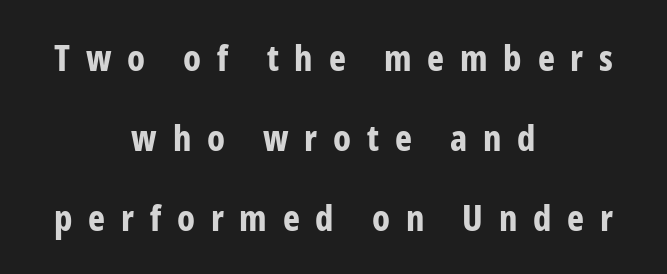
The image shows 36 px bold, condensed sans-serif type, upright; set centered, loose line spacing (2.22x), unusually wide letter spacing (+0.44 em), not underlined; low stroke contrast and a medium x-height.
